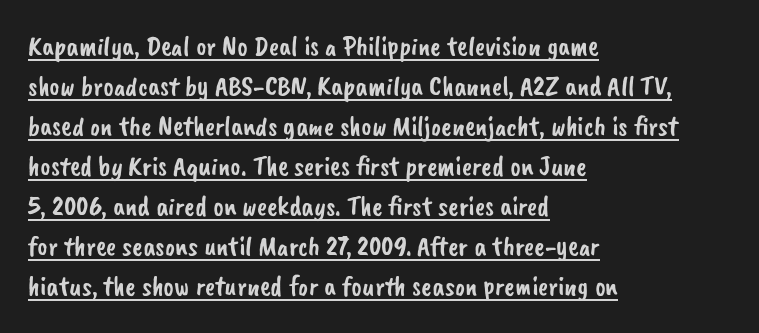
Q: Is the typeface a serif or a sans-serif typeface? A: Sans-serif.
Q: Is the text underlined? A: Yes.
Q: How is the paragraph aligned? A: Left-aligned.
Q: Is the spacing between letters normal or unusually wide? A: Normal.
Q: Is the spacing between lines tight, normal or loose? A: Normal.
Q: Width (condensed, normal, or wide)? A: Normal.
Q: Stroke contrast? A: Low.
Q: x-height? A: Small.
Q: Monospaced? A: No.
